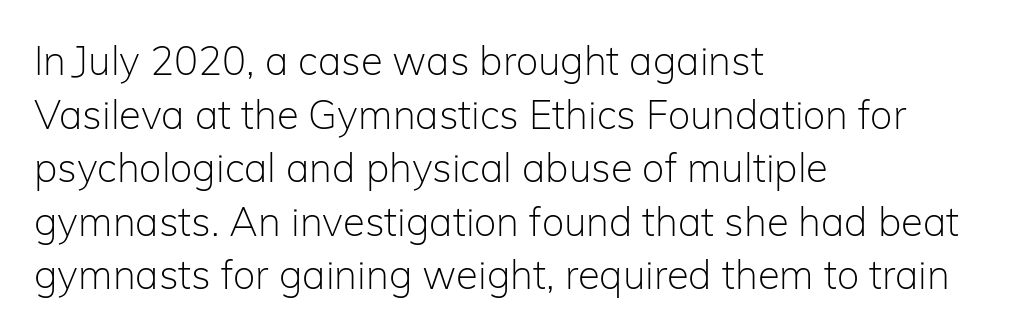
{"serif": "no", "italic": "no", "bold": "no", "weight": "light", "width": "normal", "stroke_contrast": "low", "x_height": "medium", "monospaced": "no", "underline": "no", "align": "left", "line_spacing": "normal", "line_spacing_ratio": 1.34, "letter_spacing": "normal", "letter_spacing_em": 0.0, "glyph_px": 40}
